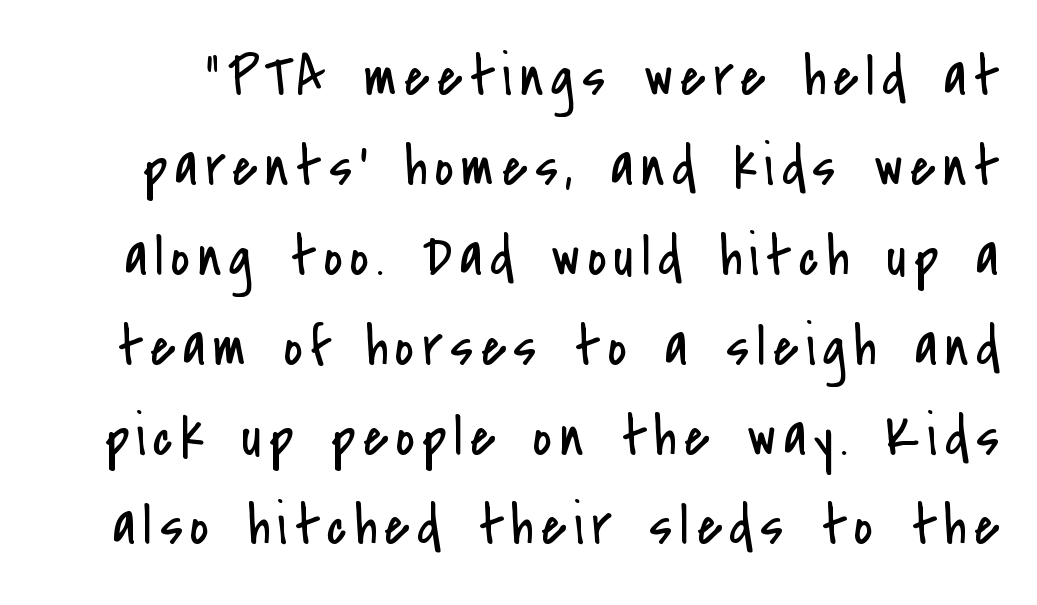
Q: Is the text bold? A: No.
Q: Is the text italic (slanted)? A: No, it is upright.
Q: Is the typeface a serif or a sans-serif typeface? A: Sans-serif.
Q: Is the text underlined? A: No.
Q: Is the spacing between lines tight, normal or loose? A: Normal.
Q: Width (condensed, normal, or wide)? A: Condensed.
Q: Stroke contrast? A: Low.
Q: x-height? A: Small.
Q: Monospaced? A: No.
